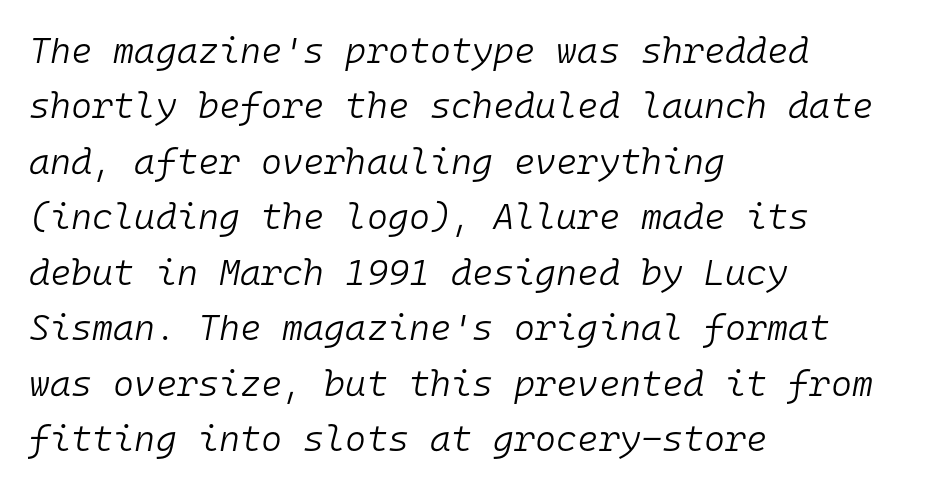
The image shows 36 px light type, italic (leaning right), monospaced; set left-aligned, normal line spacing (1.54x), normal letter spacing, not underlined; low stroke contrast and a medium x-height.
